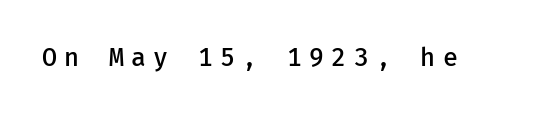
Slightly chunky letters — semibold, I'd say, not full bold. Characters follow at a spacing far wider than the type designer built in. This rendering features lettering with no underline. The lettering holds an erect, upright posture throughout.
